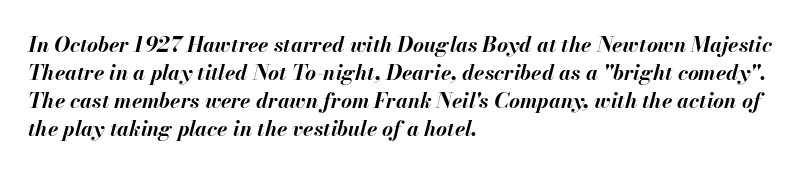
On the weight axis this lands at bold, roughly 700. If you measured baseline to baseline, you'd find a middling distance. The horizontal fit of the characters is conventional and even. Check the space under the baseline: it is left empty. Compared with ordinary roman type, these characters are visibly tilted.
